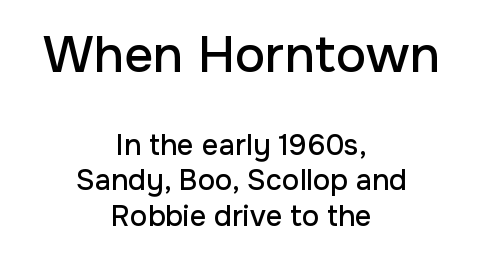
The lettering holds an erect, upright posture throughout. No extra tracking has been applied to these lines. Typographically, this falls in the sans-serif category. A typesetter would call this proportional, since set widths differ per character. These lines are centered, leaving both edges ragged. Which chunk is bigger? The first one — the top block dwarfs the bottom.
